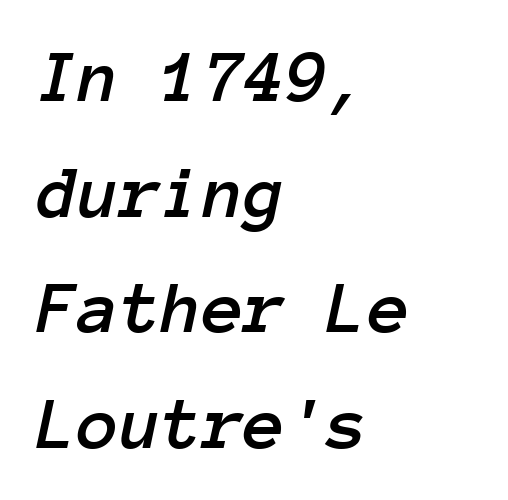
The image shows 76 px text type, italic (leaning right), monospaced; set left-aligned, normal line spacing (1.52x), normal letter spacing, not underlined; low stroke contrast and a medium x-height.
